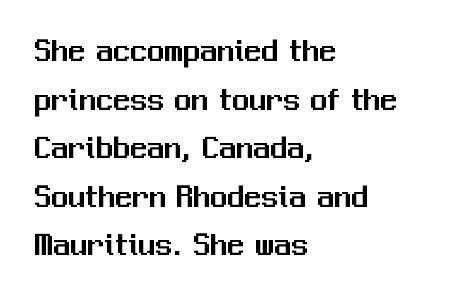
Q: Is the text italic (slanted)? A: No, it is upright.
Q: Is the typeface a serif or a sans-serif typeface? A: Sans-serif.
Q: Is the text underlined? A: No.
Q: How is the paragraph aligned? A: Left-aligned.
Q: Is the spacing between letters normal or unusually wide? A: Normal.
Q: Is the spacing between lines tight, normal or loose? A: Normal.
Q: Width (condensed, normal, or wide)? A: Normal.
Q: Stroke contrast? A: Medium.
Q: x-height? A: Medium.
Q: Monospaced? A: No.
